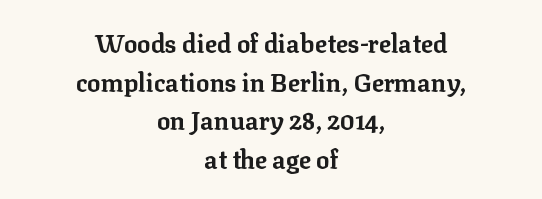
{"italic": "no", "bold": "yes", "underline": "no", "align": "center", "line_spacing": "normal", "line_spacing_ratio": 1.55, "letter_spacing": "normal", "letter_spacing_em": 0.0, "glyph_px": 25}
